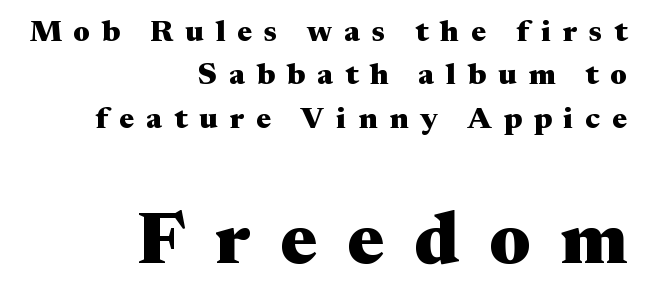
Looks like regular typesetting: each glyph gets only the width it needs. The string is rendered with underlining switched off. Tracking value appears strongly positive — letters spread wide. The font is running at its bold setting.
